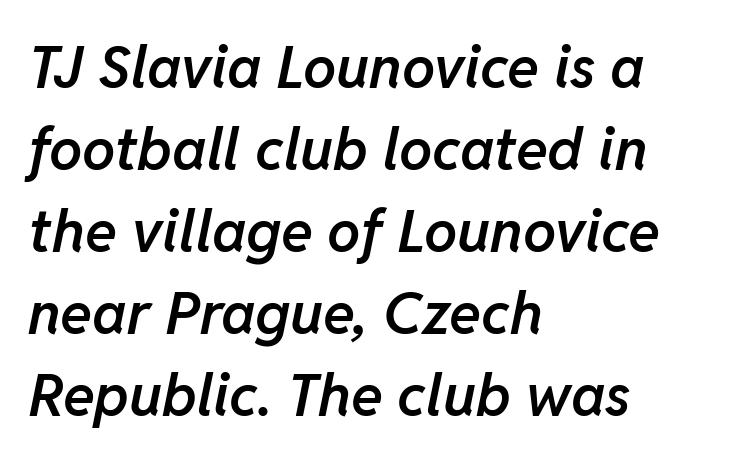
Tracking here is standard; glyphs follow each other at the usual distance. Short and long lines alike share a common starting point at left. The face used here is proportionally spaced, like ordinary book or web type. Does the leading feel generous? No, just average.
